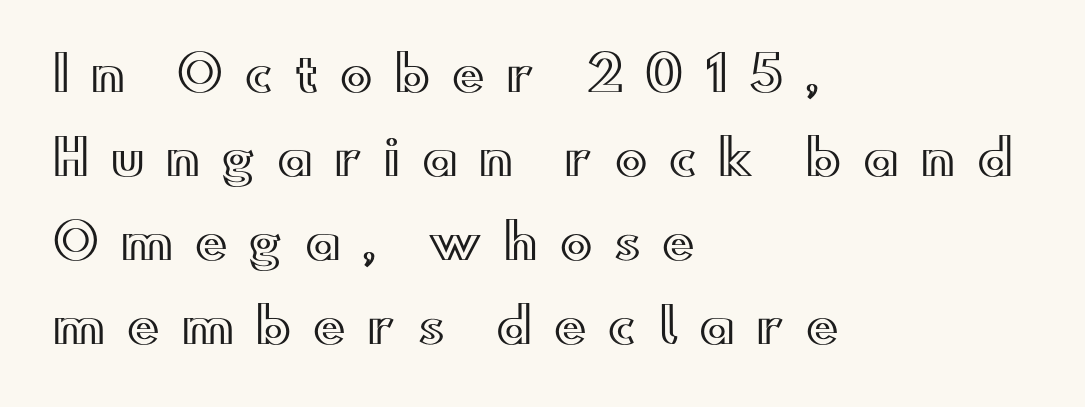
The image shows 48 px wide type, upright; set left-aligned, line spacing 1.75x, unusually wide letter spacing (+0.46 em), not underlined; a small x-height.
